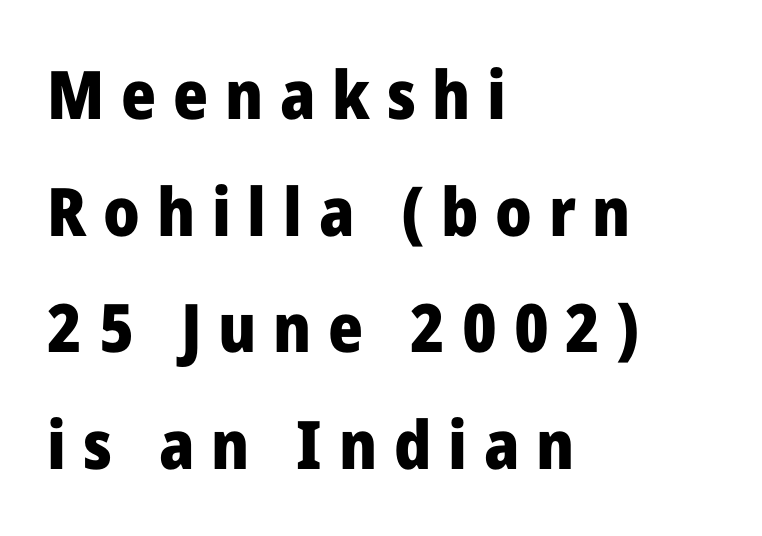
Q: Is the text bold? A: Yes.
Q: Is the text italic (slanted)? A: No, it is upright.
Q: Is the typeface a serif or a sans-serif typeface? A: Sans-serif.
Q: Is the text underlined? A: No.
Q: How is the paragraph aligned? A: Left-aligned.
Q: Is the spacing between letters normal or unusually wide? A: Unusually wide.
Q: Width (condensed, normal, or wide)? A: Normal.
Q: Stroke contrast? A: Low.
Q: x-height? A: Medium.
Q: Monospaced? A: No.
